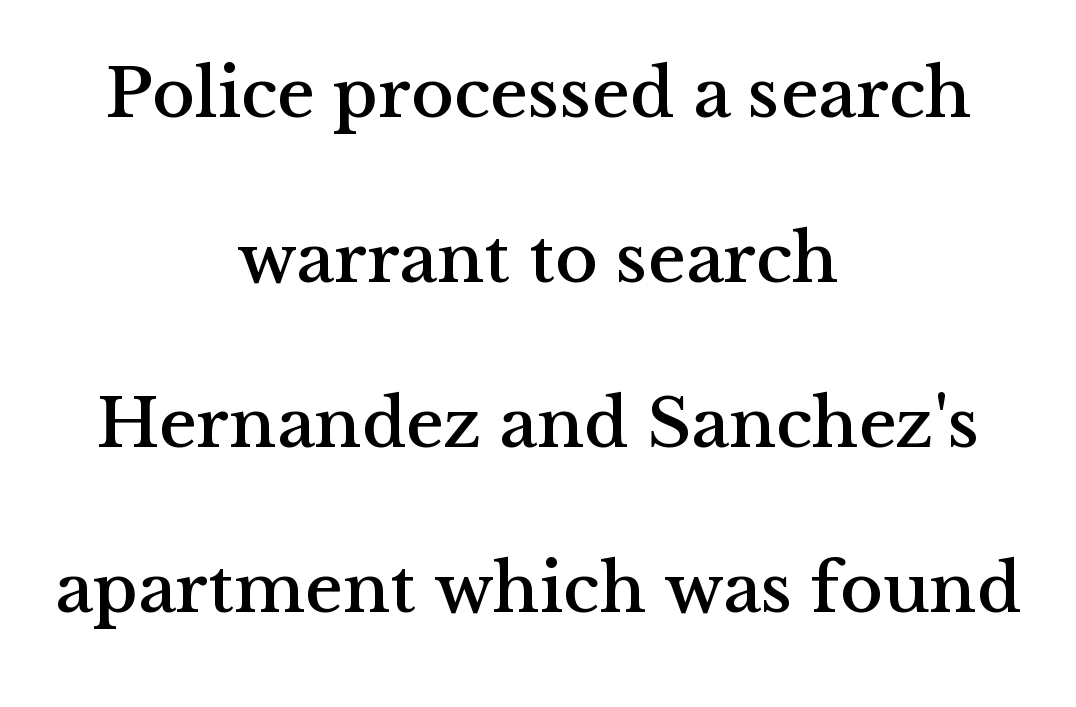
The image shows 72 px serif type, upright; set centered, loose line spacing (2.29x), normal letter spacing, not underlined; medium stroke contrast and a medium x-height.
